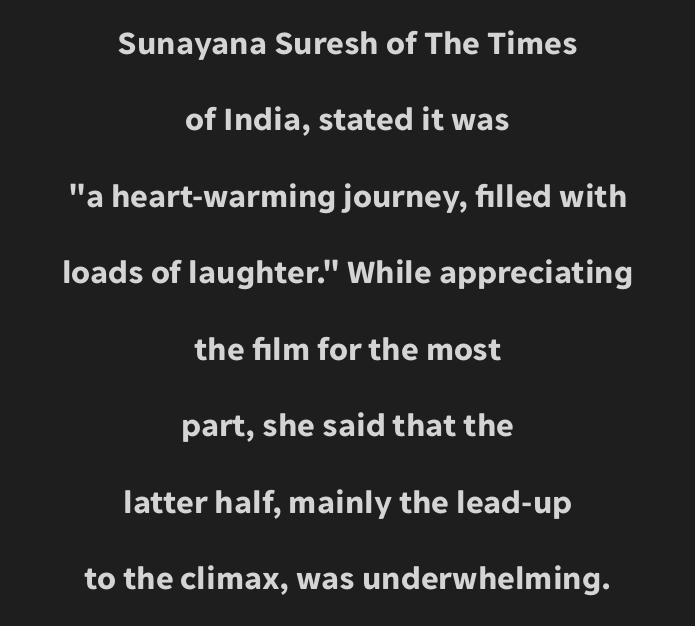
{"serif": "no", "italic": "no", "bold": "yes", "weight": "bold", "width": "normal", "stroke_contrast": "low", "x_height": "medium", "monospaced": "no", "underline": "no", "align": "center", "line_spacing": "loose", "line_spacing_ratio": 2.25, "letter_spacing": "normal", "letter_spacing_em": 0.0, "glyph_px": 34}
